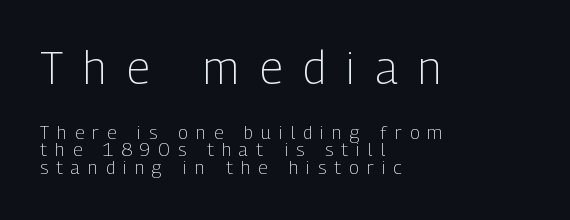
{"serif": "no", "italic": "no", "bold": "no", "weight": "light", "width": "condensed", "stroke_contrast": "low", "x_height": "medium", "monospaced": "no", "underline": "no", "align": "left", "line_spacing": "tight", "line_spacing_ratio": 0.99, "letter_spacing": "wide", "letter_spacing_em": 0.46, "larger_block": "first", "size_ratio": 2.5, "glyph_px": 45}
